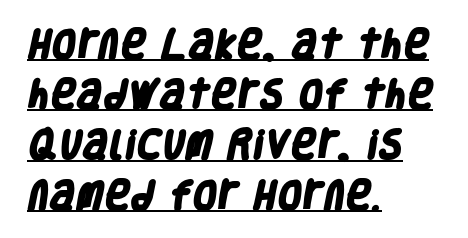
The image shows 32 px heavy, condensed sans-serif type; set left-aligned, normal line spacing (1.57x), normal letter spacing, underlined; low stroke contrast and a large x-height.
